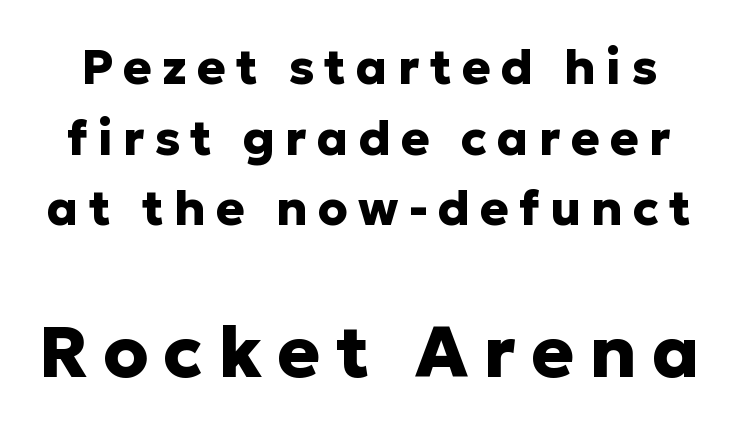
This block has exactly the height ordinary leading produces. It's the straight-up-and-down kind of type. The block sitting lower on the canvas is the one with enlarged characters. Looks like regular typesetting: each glyph gets only the width it needs. The rendering inserts visible extra space after every character.
